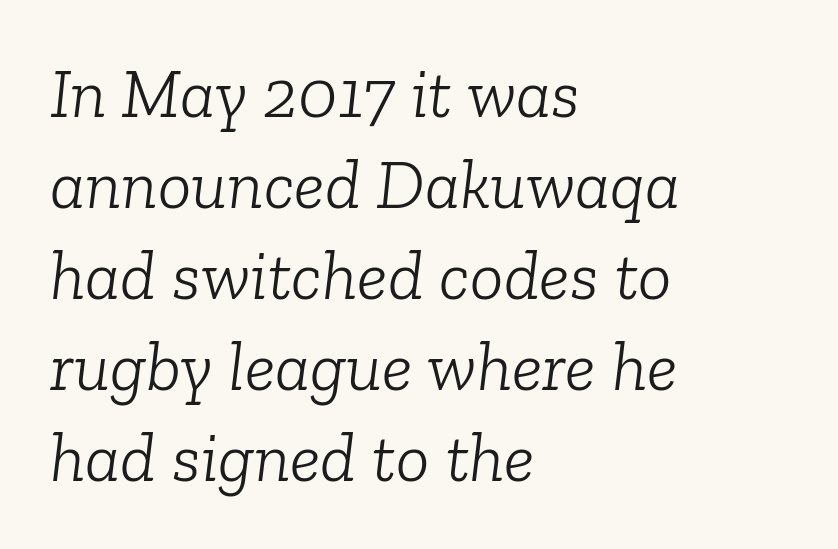
Q: Is the text bold? A: No.
Q: Is the text italic (slanted)? A: Yes, it leans right by about 6 degrees.
Q: Is the typeface a serif or a sans-serif typeface? A: Serif.
Q: Is the text underlined? A: No.
Q: How is the paragraph aligned? A: Left-aligned.
Q: Is the spacing between letters normal or unusually wide? A: Normal.
Q: Is the spacing between lines tight, normal or loose? A: Normal.
Q: Width (condensed, normal, or wide)? A: Normal.
Q: Stroke contrast? A: Low.
Q: x-height? A: Medium.
Q: Monospaced? A: No.
